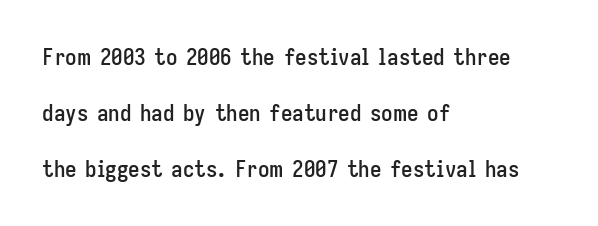
Ascenders rise straight up at ninety degrees. Standard letterfit; no display-style spreading of the glyphs. Type without underlining. The leading is generous, giving the passage an open texture.
